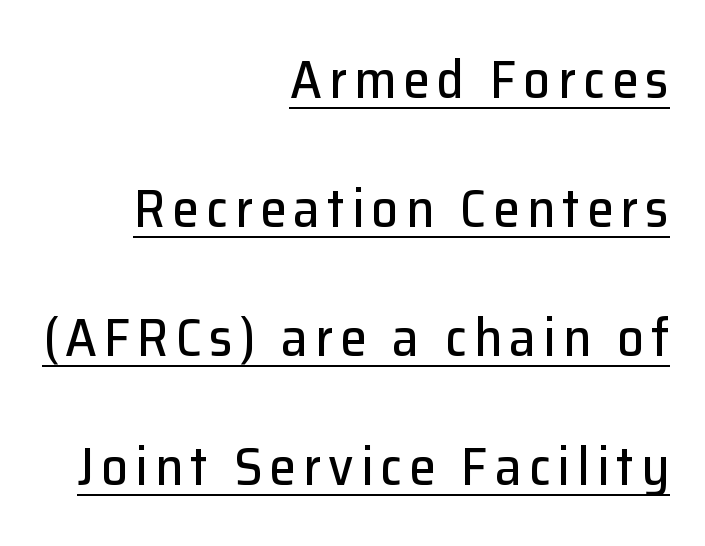
The image shows 54 px sans-serif type, upright; set right-aligned, loose line spacing (2.39x), underlined; low stroke contrast and a medium x-height.
